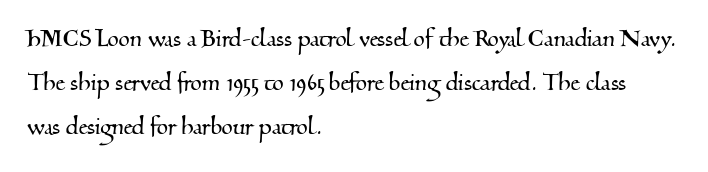
The letters carry serifs — small finishing strokes at the ends of their stems. Glyph-to-glyph distance matches everyday printed text. In CSS terms this would be text-align: left. The zone under the glyphs is completely vacant.
